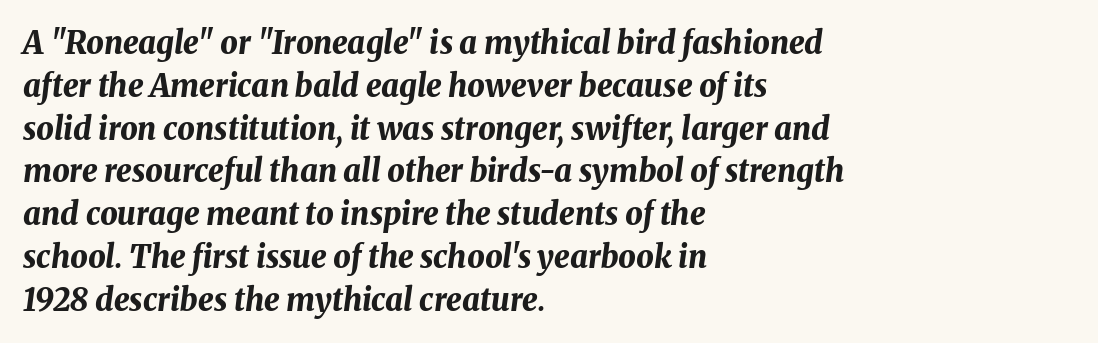
The image shows 31 px bold type, italic (leaning right); set left-aligned, normal line spacing (1.38x), normal letter spacing, not underlined; medium stroke contrast and a medium x-height.
